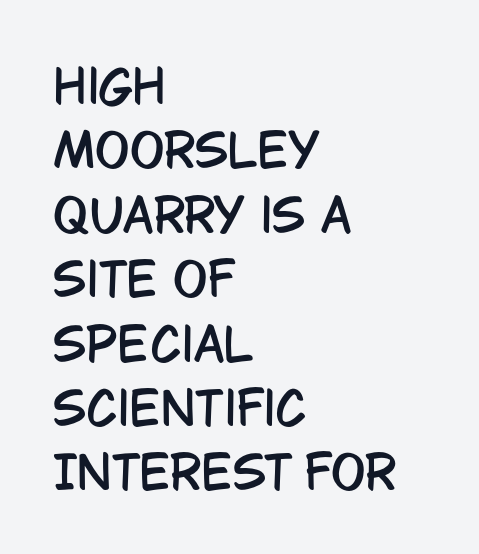
Students, observe: this is what conventionally led text looks like. Rendered with straight, roman letterforms. A clean baseline with only descenders dipping below it. This is sans-serif lettering, the kind often seen on screens and signage. A typesetter would call this zero additional tracking. Typeset ragged right — the left edge is the straight one.
